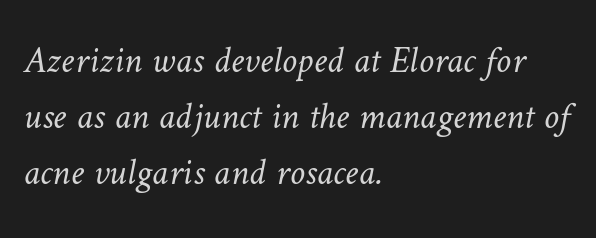
{"bold": "no", "weight": "light", "width": "normal", "stroke_contrast": "low", "x_height": "medium", "monospaced": "no", "underline": "no", "align": "left", "line_spacing": "normal", "line_spacing_ratio": 1.48, "letter_spacing": "normal", "letter_spacing_em": 0.0, "glyph_px": 38}
